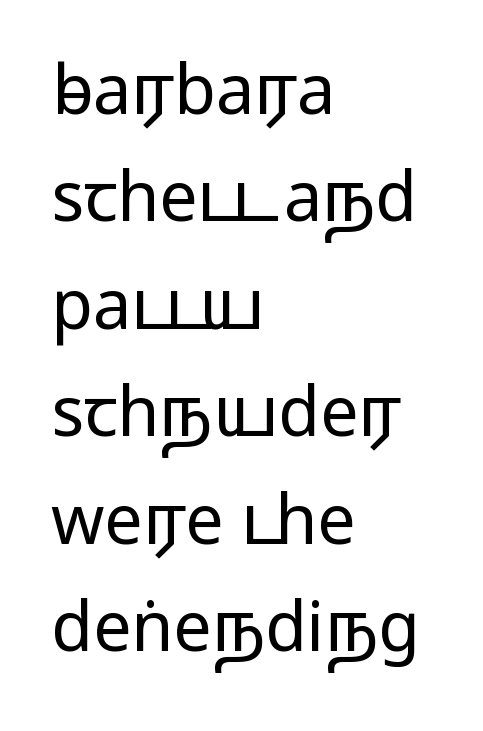
Q: Is the text italic (slanted)? A: No, it is upright.
Q: Is the typeface a serif or a sans-serif typeface? A: Sans-serif.
Q: Is the text underlined? A: No.
Q: How is the paragraph aligned? A: Left-aligned.
Q: Is the spacing between letters normal or unusually wide? A: Normal.
Q: Is the spacing between lines tight, normal or loose? A: Normal.
Q: Width (condensed, normal, or wide)? A: Wide.
Q: Stroke contrast? A: Medium.
Q: Monospaced? A: No.
